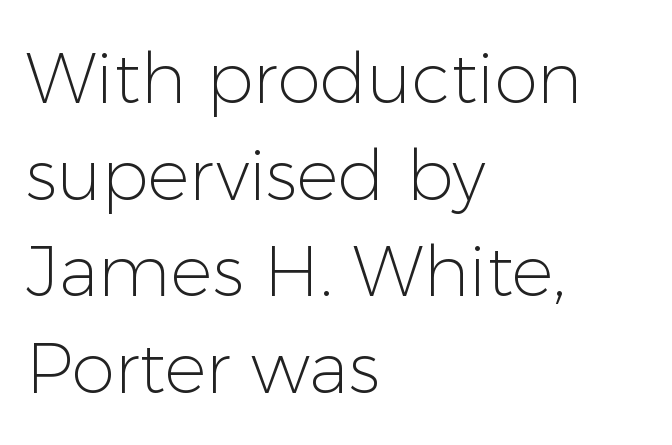
The image shows 70 px light sans-serif type, upright; set left-aligned, normal line spacing (1.38x), normal letter spacing, not underlined; low stroke contrast and a medium x-height.
